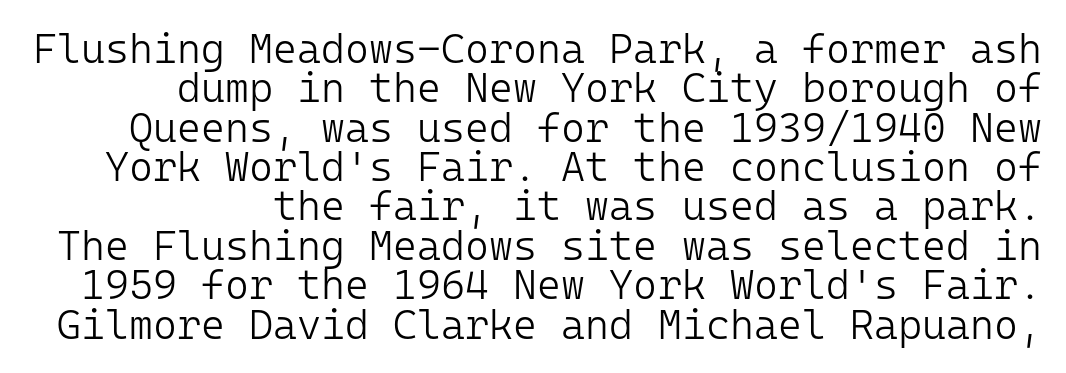
Q: Is the text bold? A: No.
Q: Is the text italic (slanted)? A: No, it is upright.
Q: Is the typeface a serif or a sans-serif typeface? A: Sans-serif.
Q: Is the text underlined? A: No.
Q: How is the paragraph aligned? A: Right-aligned.
Q: Is the spacing between letters normal or unusually wide? A: Normal.
Q: Is the spacing between lines tight, normal or loose? A: Tight.
Q: Width (condensed, normal, or wide)? A: Normal.
Q: Stroke contrast? A: Low.
Q: x-height? A: Medium.
Q: Monospaced? A: Yes.
